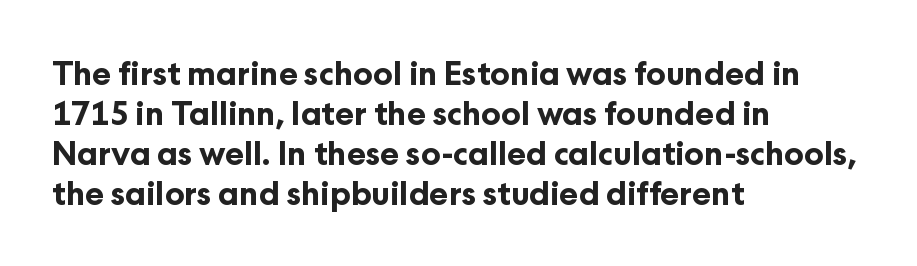
The image shows 32 px bold sans-serif type, upright; set left-aligned, normal line spacing (1.25x), normal letter spacing, not underlined; low stroke contrast and a medium x-height.
